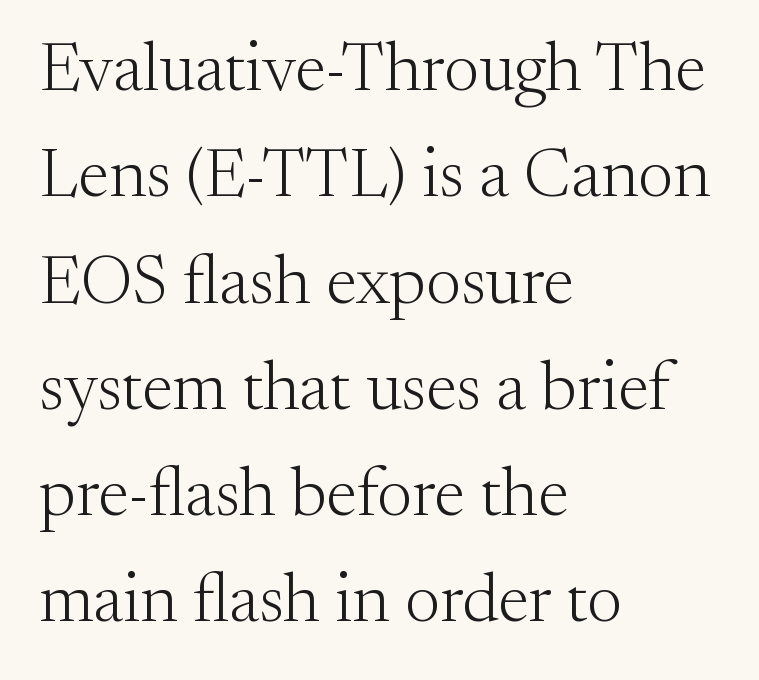
The image shows 69 px light serif type, upright; set left-aligned, normal line spacing (1.54x), normal letter spacing, not underlined; medium stroke contrast and a small x-height.
